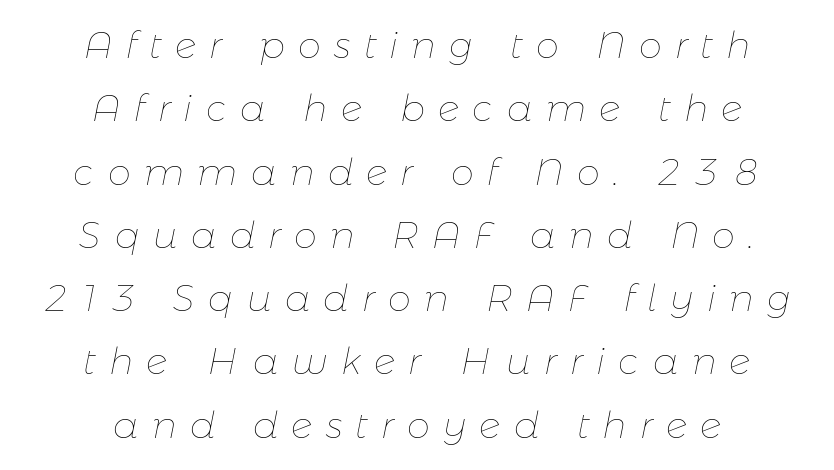
The image shows 37 px thin type, italic (leaning right); set centered, line spacing 1.71x, unusually wide letter spacing (+0.36 em), not underlined; low stroke contrast and a medium x-height.
